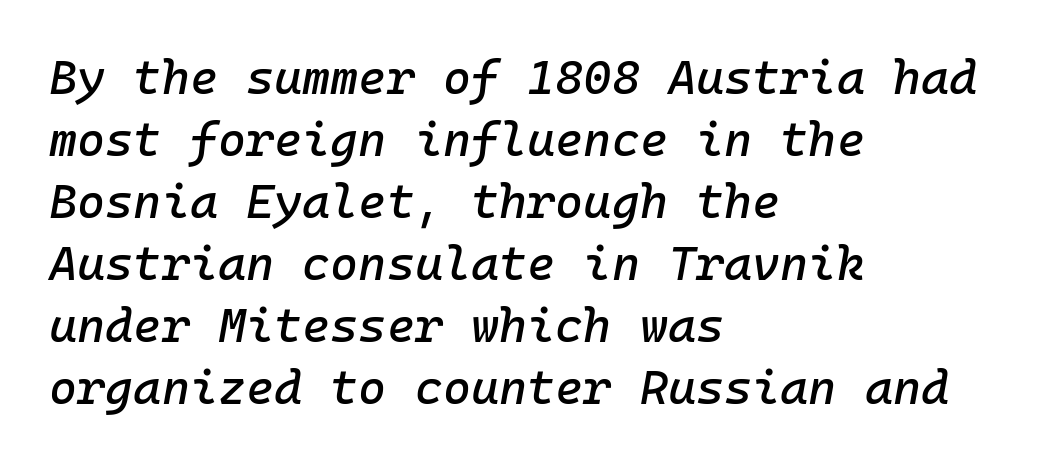
In terms of leading, this rendering sits right in the middle. The space beneath each line is pristine and unruled. Tracking value appears to be zero — textbook default spacing. The rendering uses typewriter-style spacing with identical character cells. Tall strokes in this sample are angled rather than plumb.
